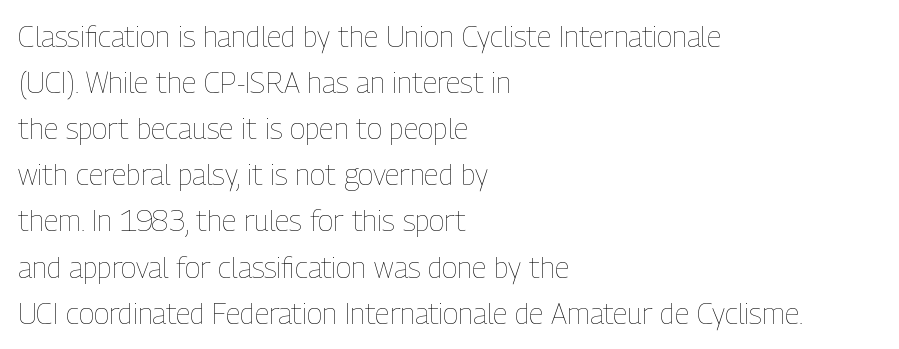
{"italic": "no", "bold": "no", "weight": "thin", "width": "condensed", "stroke_contrast": "low", "x_height": "medium", "monospaced": "no", "underline": "no", "align": "left", "line_spacing": "normal", "line_spacing_ratio": 1.59, "letter_spacing": "normal", "letter_spacing_em": 0.0, "glyph_px": 29}
